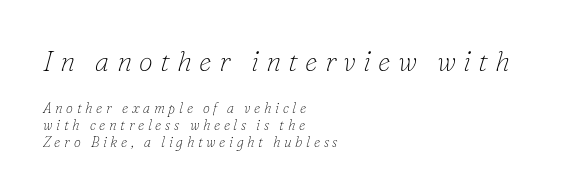
This sample has the flowing, uneven cadence of proportional lettering. Between these two stacked blocks, the higher one wins on size. This rendering employs a face with finishing strokes, i.e., a serif. A bare baseline throughout the passage. If you drew a line through each stem, it would be angled.
